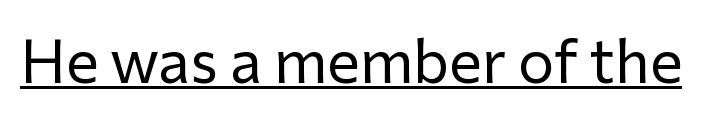
The image shows 61 px regular-weight sans-serif type, upright; set normal letter spacing, underlined; low stroke contrast and a medium x-height.
